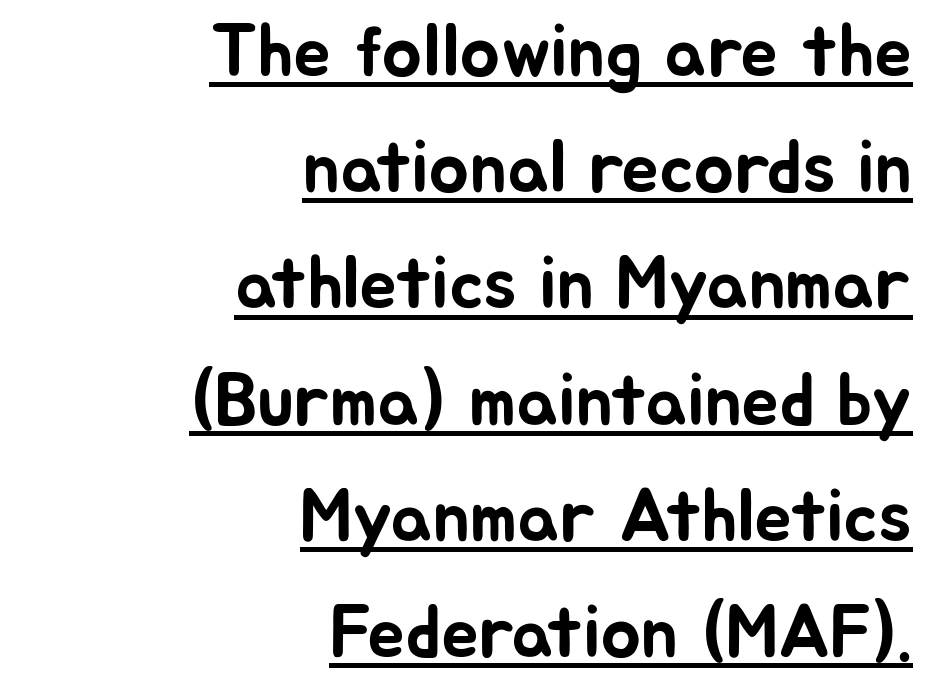
Is this a fixed-width face? No — the glyphs have proportional, varying widths. Italic? Not at all — the glyphs are vertical. The letters sit at their default tracking, neither squeezed nor spread. The letters carry no serifs — their stems end cleanly without finishing strokes.
